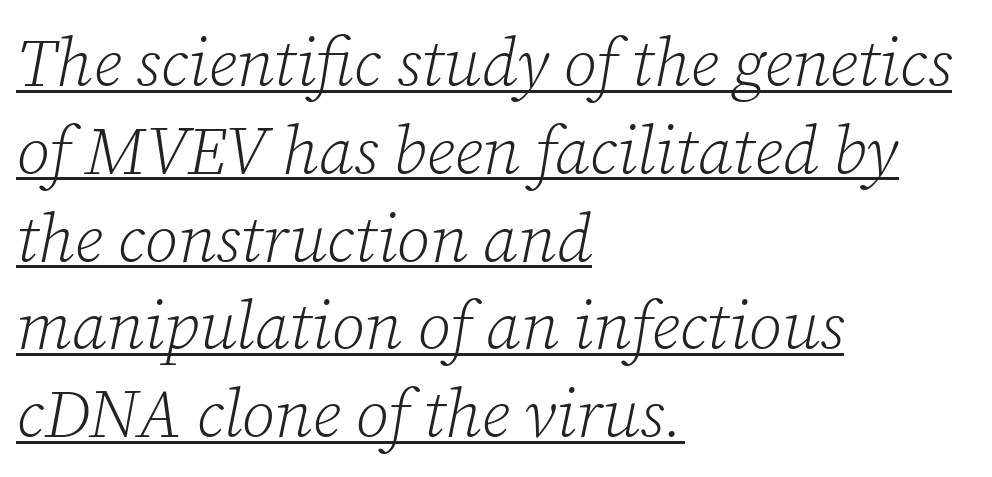
Q: Is the text bold? A: No.
Q: Is the text italic (slanted)? A: Yes, it leans right by about 12 degrees.
Q: Is the typeface a serif or a sans-serif typeface? A: Serif.
Q: Is the text underlined? A: Yes.
Q: How is the paragraph aligned? A: Left-aligned.
Q: Is the spacing between letters normal or unusually wide? A: Normal.
Q: Is the spacing between lines tight, normal or loose? A: Normal.
Q: Width (condensed, normal, or wide)? A: Normal.
Q: Stroke contrast? A: Low.
Q: x-height? A: Medium.
Q: Monospaced? A: No.
